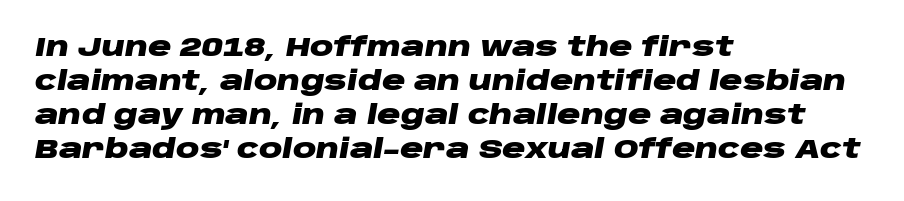
Posture: slanted. Layout note: lines flush left. Look at the stroke-to-counter ratio: heavy, a bold. Letter spacing: default. Regarding leading, the lines here are spaced in the standard way.
